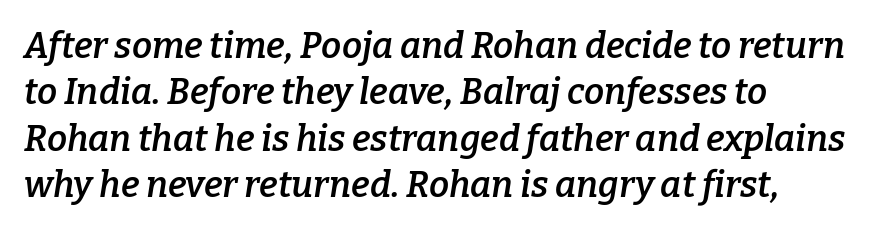
Q: Is the text bold? A: Semi-bold.
Q: Is the text italic (slanted)? A: Yes, it leans right by about 9 degrees.
Q: Is the typeface a serif or a sans-serif typeface? A: Serif.
Q: Is the text underlined? A: No.
Q: How is the paragraph aligned? A: Left-aligned.
Q: Is the spacing between letters normal or unusually wide? A: Normal.
Q: Is the spacing between lines tight, normal or loose? A: Normal.
Q: Width (condensed, normal, or wide)? A: Normal.
Q: Stroke contrast? A: Low.
Q: x-height? A: Medium.
Q: Monospaced? A: No.
